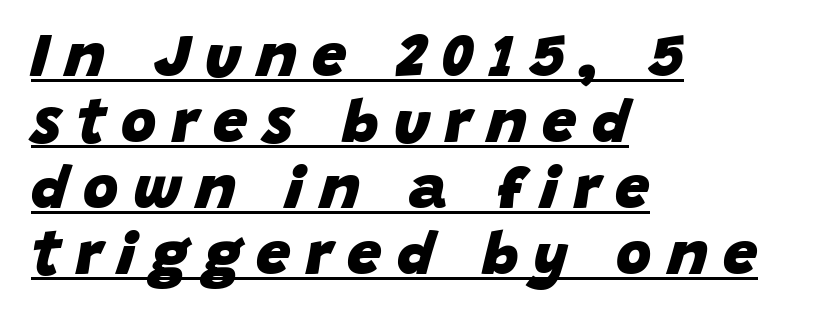
{"italic": "yes", "lean": "right", "slant_degrees": 15, "bold": "yes", "weight": "heavy", "width": "normal", "stroke_contrast": "low", "x_height": "large", "monospaced": "no", "underline": "yes", "align": "left", "line_spacing": "tight", "line_spacing_ratio": 1.08, "letter_spacing": "wide", "letter_spacing_em": 0.25, "glyph_px": 61}
